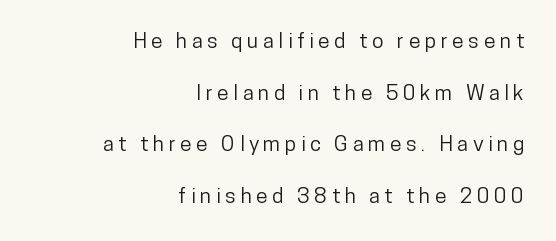
Each new line begins a long way beneath the previous one. In CSS terms this would be text-align: right. Upright lettering throughout. Each word looks stretched out because of the extra space between its letters.
